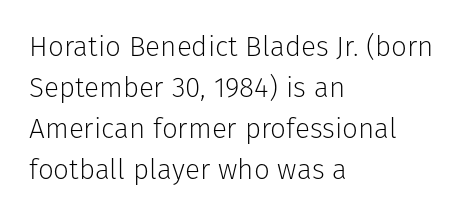
The image shows 28 px light sans-serif type, upright; set left-aligned, normal line spacing (1.46x), normal letter spacing, not underlined; low stroke contrast and a medium x-height.
